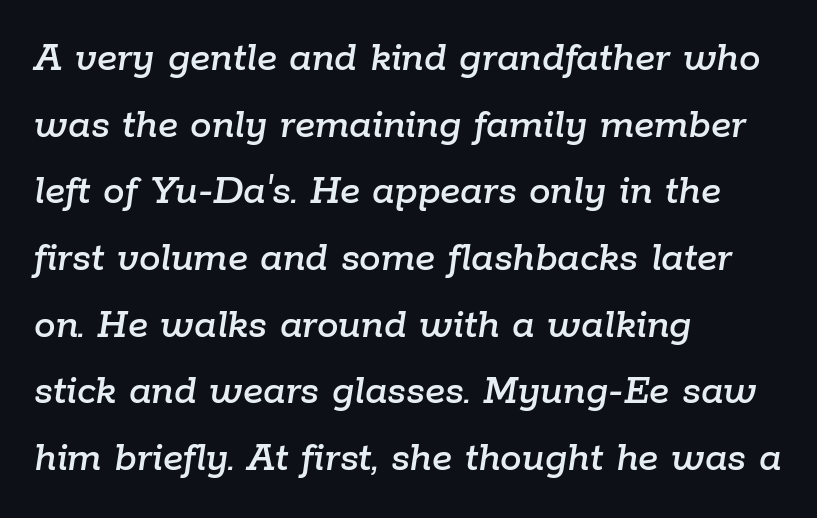
This sample uses plain, unmodified letter spacing. This sample is left-justified, so line endings fall wherever the words run out. Posture: slanted. If you measured baseline to baseline, you'd find a middling distance.
